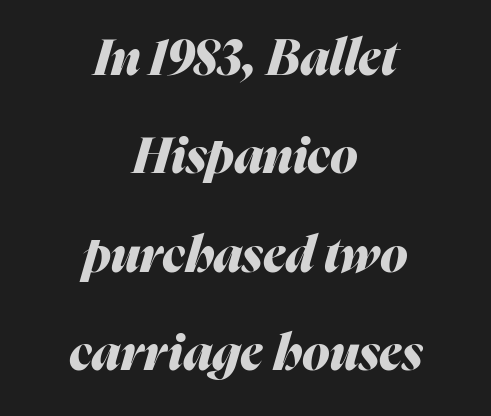
{"italic": "yes", "lean": "right", "slant_degrees": 16, "bold": "yes", "weight": "heavy", "width": "normal", "stroke_contrast": "medium", "x_height": "medium", "monospaced": "no", "underline": "no", "align": "center", "line_spacing": "loose", "line_spacing_ratio": 1.97, "letter_spacing": "normal", "letter_spacing_em": 0.0, "glyph_px": 50}
